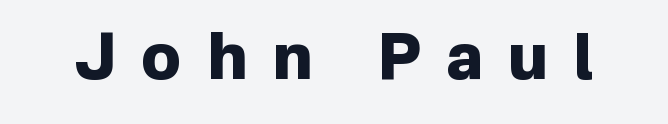
{"serif": "no", "italic": "no", "bold": "yes", "weight": "heavy", "width": "normal", "stroke_contrast": "low", "x_height": "medium", "monospaced": "no", "underline": "no", "letter_spacing": "wide", "letter_spacing_em": 0.4, "glyph_px": 63}
